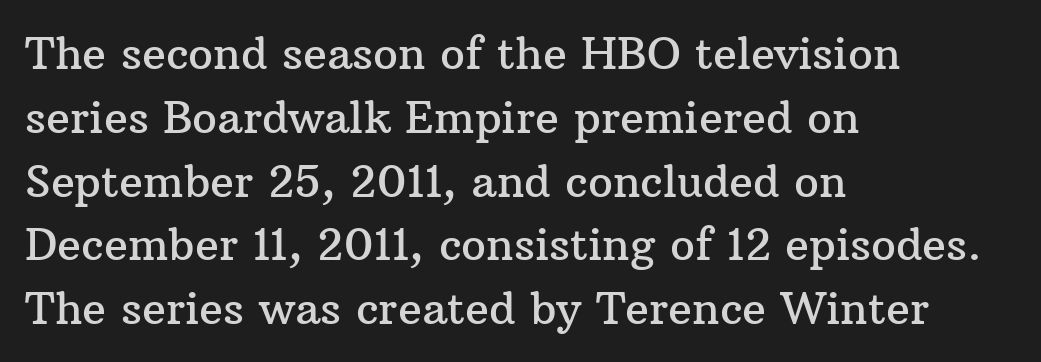
The rendering anchors every line to the left-hand side. The font family rendered here belongs to the serif group. A typesetter would call this leading conventional body-copy spacing. Notice how the stems are strictly vertical — no italics here. The rendering uses natural spacing where letterforms have individual widths.
